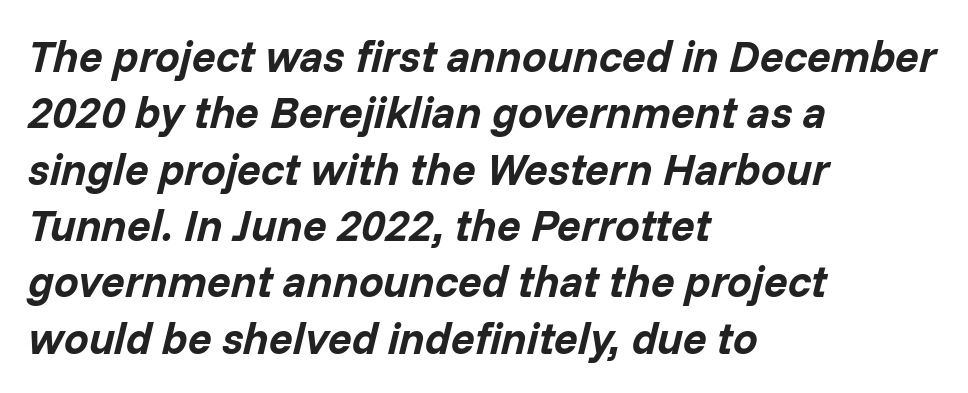
Q: Is the text bold? A: Yes.
Q: Is the text italic (slanted)? A: Yes, it leans right by about 14 degrees.
Q: Is the text underlined? A: No.
Q: How is the paragraph aligned? A: Left-aligned.
Q: Is the spacing between letters normal or unusually wide? A: Normal.
Q: Is the spacing between lines tight, normal or loose? A: Normal.
Q: Width (condensed, normal, or wide)? A: Normal.
Q: Stroke contrast? A: Low.
Q: x-height? A: Medium.
Q: Monospaced? A: No.
